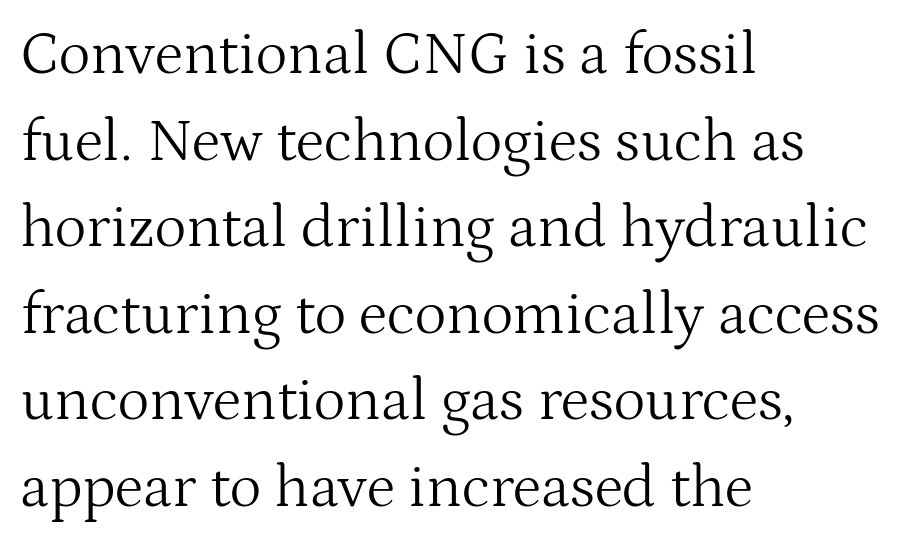
Q: Is the text bold? A: No.
Q: Is the text italic (slanted)? A: No, it is upright.
Q: Is the typeface a serif or a sans-serif typeface? A: Serif.
Q: Is the text underlined? A: No.
Q: How is the paragraph aligned? A: Left-aligned.
Q: Is the spacing between letters normal or unusually wide? A: Normal.
Q: Is the spacing between lines tight, normal or loose? A: Normal.
Q: Width (condensed, normal, or wide)? A: Normal.
Q: Stroke contrast? A: Medium.
Q: x-height? A: Medium.
Q: Monospaced? A: No.
